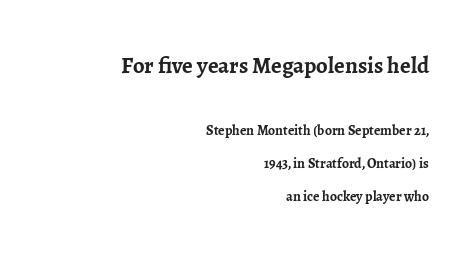
Q: Is the text bold? A: Yes.
Q: Is the text italic (slanted)? A: No, it is upright.
Q: Is the text underlined? A: No.
Q: How is the paragraph aligned? A: Right-aligned.
Q: Is the spacing between letters normal or unusually wide? A: Normal.
Q: Is the spacing between lines tight, normal or loose? A: Loose.
Q: Which block of text is set in a larger size, the first (top) or the second (bottom)? A: The first (top) one.
